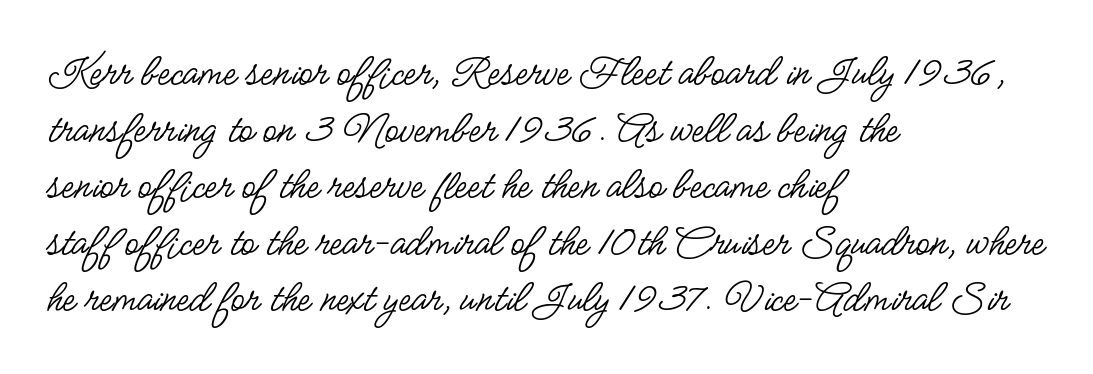
{"serif": "no", "bold": "no", "weight": "regular", "width": "condensed", "stroke_contrast": "low", "x_height": "small", "monospaced": "no", "underline": "no", "align": "left", "line_spacing_ratio": 1.23, "letter_spacing": "normal", "letter_spacing_em": 0.0, "glyph_px": 46}
